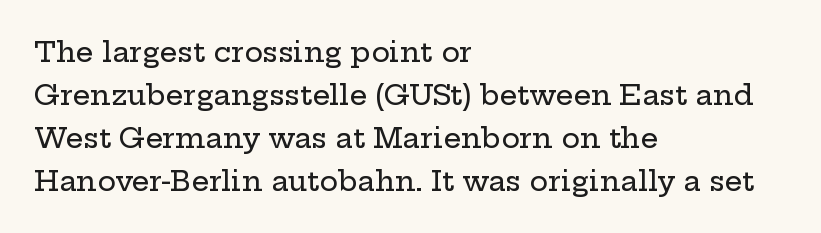
These lines are rendered in a variable-pitch font. The axis of the letterforms is exactly vertical. Spacing between characters is what you'd get straight out of the box. Serifs: yes, visible at the terminals of the letterforms. In terms of leading, this rendering sits right in the middle.
